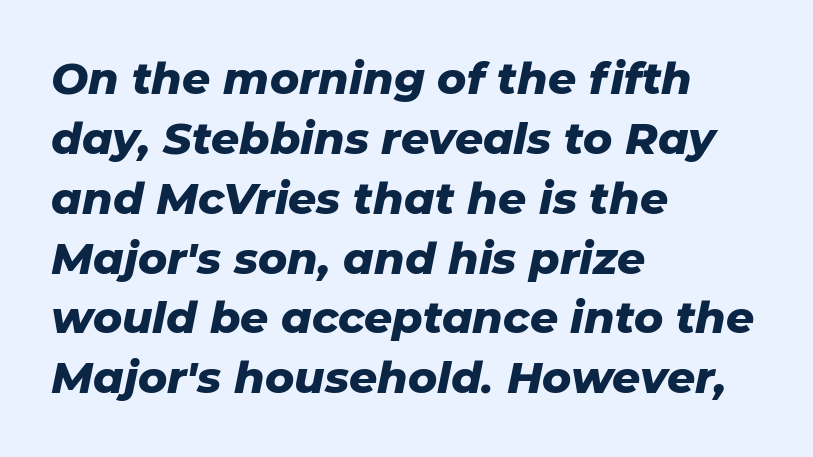
Q: Is the text bold? A: Yes.
Q: Is the text italic (slanted)? A: Yes, it leans right by about 11 degrees.
Q: Is the text underlined? A: No.
Q: How is the paragraph aligned? A: Left-aligned.
Q: Is the spacing between letters normal or unusually wide? A: Normal.
Q: Is the spacing between lines tight, normal or loose? A: Normal.
Q: Width (condensed, normal, or wide)? A: Normal.
Q: Stroke contrast? A: Low.
Q: x-height? A: Medium.
Q: Monospaced? A: No.
